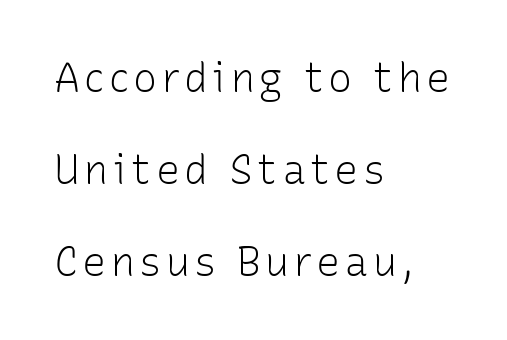
Is the stroke heavy? The answer is a plain regular-or-lighter. Type style note: lacks serifs. No italicization has been applied; the sample stays upright. A student would call this left alignment; a typographer would say flush left, rag right. Anything drawn beneath the words? Only blank space.
